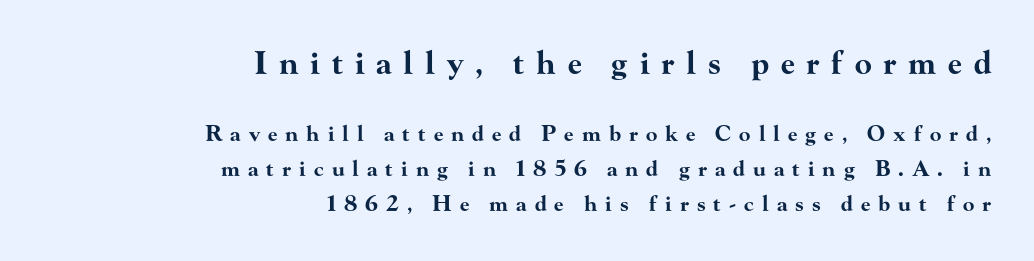
{"serif": "yes", "italic": "no", "bold": "yes", "weight": "bold", "width": "wide", "stroke_contrast": "high", "x_height": "small", "monospaced": "no", "underline": "no", "align": "right", "line_spacing": "normal", "line_spacing_ratio": 1.67, "letter_spacing": "wide", "letter_spacing_em": 0.38, "larger_block": "first", "size_ratio": 1.48, "glyph_px": 31}
